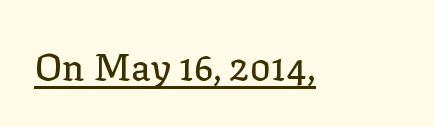
The image shows 37 px serif type, upright; set normal letter spacing, underlined; low stroke contrast and a medium x-height.
